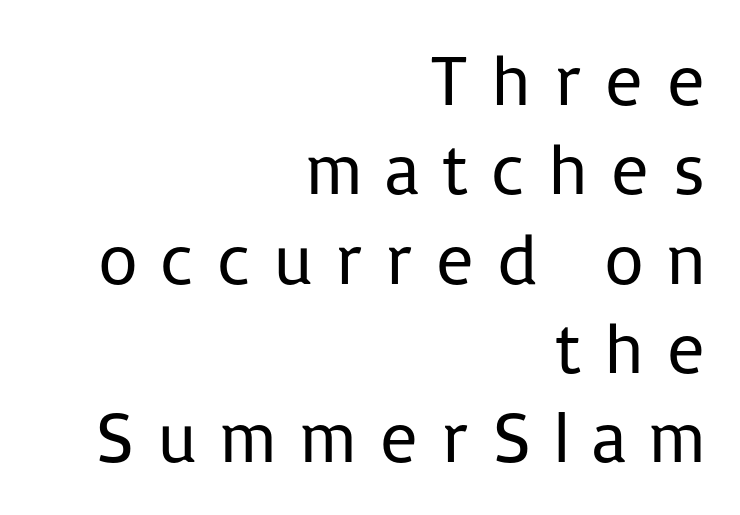
{"serif": "no", "italic": "no", "bold": "no", "weight": "regular", "width": "normal", "stroke_contrast": "low", "x_height": "medium", "monospaced": "no", "underline": "no", "align": "right", "line_spacing_ratio": 1.24, "letter_spacing": "wide", "letter_spacing_em": 0.28, "glyph_px": 72}
